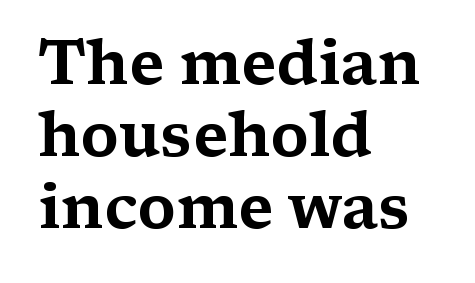
The image shows 62 px wide serif type, upright; set left-aligned, line spacing 1.16x, normal letter spacing, not underlined; medium stroke contrast and a medium x-height.
